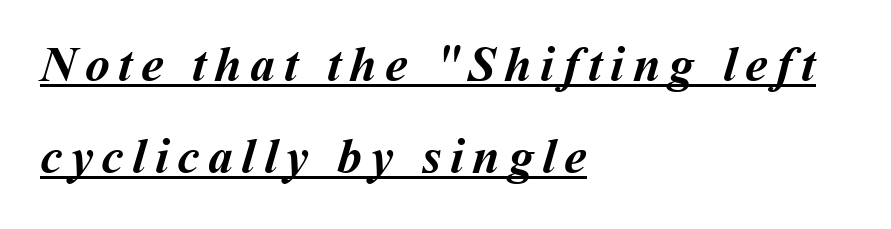
The image shows 50 px semibold type; set left-aligned, line spacing 1.84x, underlined; medium stroke contrast and a medium x-height.
